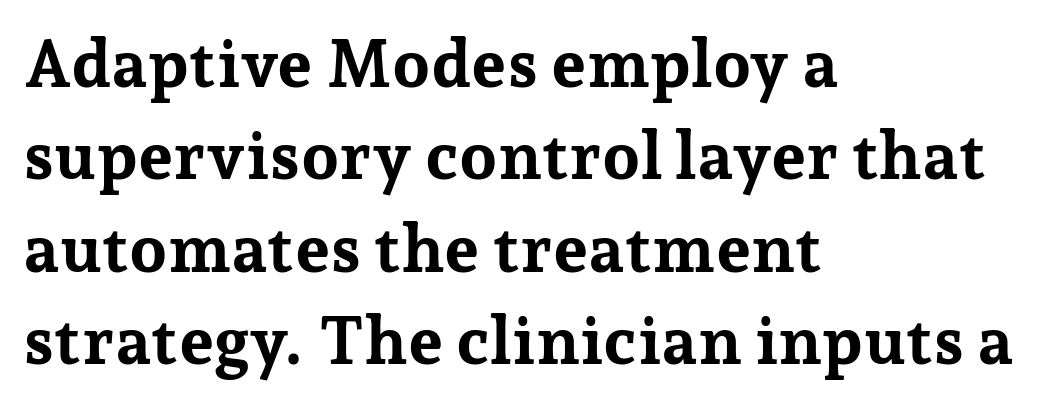
{"serif": "yes", "italic": "no", "bold": "yes", "weight": "bold", "width": "normal", "stroke_contrast": "low", "x_height": "medium", "monospaced": "no", "underline": "no", "align": "left", "line_spacing": "normal", "line_spacing_ratio": 1.38, "letter_spacing": "normal", "letter_spacing_em": 0.0, "glyph_px": 67}
